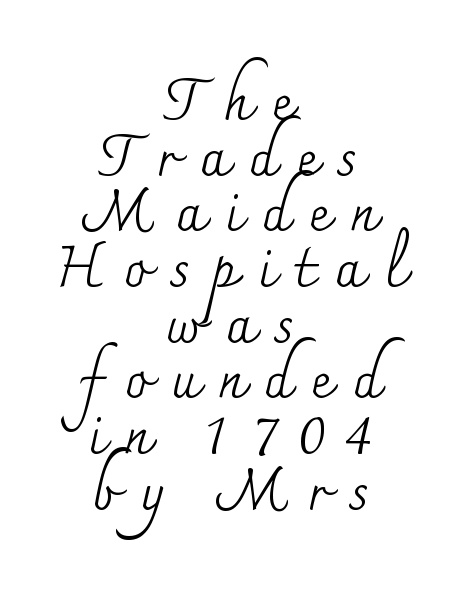
Both edges are ragged and mirror each other, which tells us the setting is centered. Closely set lines give the paragraph a compact silhouette. Anything drawn beneath the words? Only blank space. This sample uses a serif face. The strokes are not fattened; the text isn't bold.
